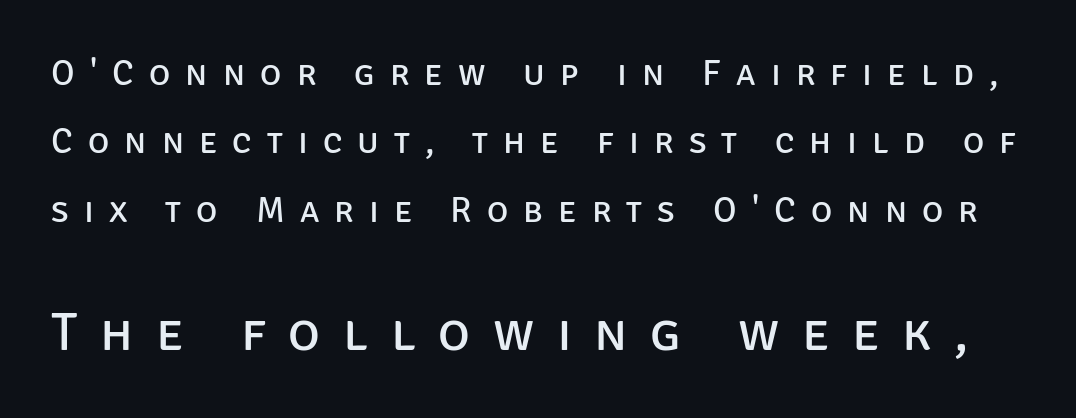
The image shows 54 px regular-weight sans-serif type, upright; set loose line spacing (1.9x), unusually wide letter spacing (+0.42 em), not underlined; the second (bottom) block is 1.5x larger; low stroke contrast and a large x-height.
